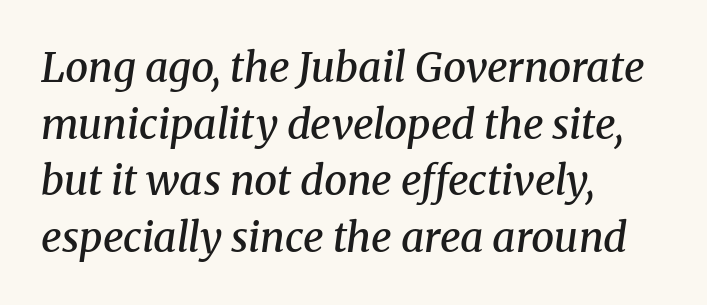
The image shows 41 px semibold serif type, italic (leaning right); set left-aligned, normal line spacing (1.38x), normal letter spacing, not underlined; medium stroke contrast and a medium x-height.
